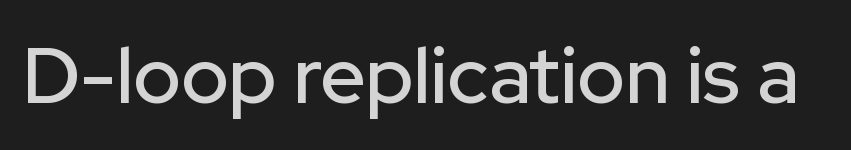
{"serif": "no", "italic": "no", "width": "normal", "stroke_contrast": "low", "x_height": "medium", "monospaced": "no", "underline": "no", "letter_spacing": "normal", "letter_spacing_em": 0.0, "glyph_px": 79}
